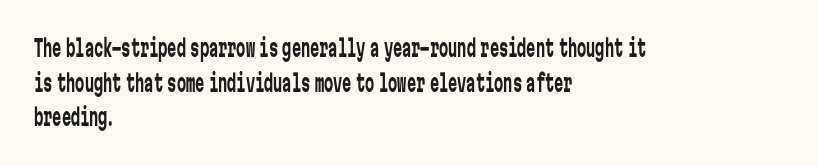
The image shows 23 px text type, upright; set left-aligned, normal line spacing (1.51x), normal letter spacing, not underlined.
